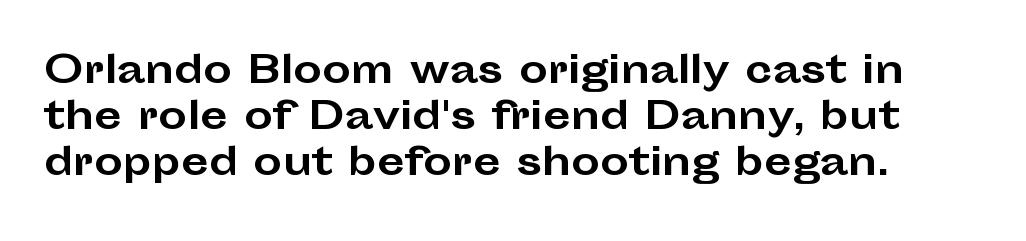
Q: Is the text bold? A: Yes.
Q: Is the text italic (slanted)? A: No, it is upright.
Q: Is the typeface a serif or a sans-serif typeface? A: Sans-serif.
Q: Is the text underlined? A: No.
Q: Is the spacing between letters normal or unusually wide? A: Normal.
Q: Is the spacing between lines tight, normal or loose? A: Normal.
Q: Width (condensed, normal, or wide)? A: Wide.
Q: Stroke contrast? A: Low.
Q: x-height? A: Medium.
Q: Monospaced? A: No.
